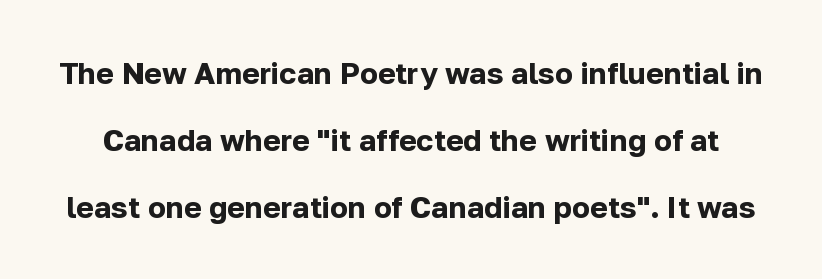
{"serif": "no", "italic": "no", "bold": "yes", "weight": "bold", "width": "normal", "stroke_contrast": "low", "x_height": "medium", "monospaced": "no", "underline": "no", "line_spacing": "loose", "line_spacing_ratio": 2.23, "letter_spacing": "normal", "letter_spacing_em": 0.0, "glyph_px": 30}
